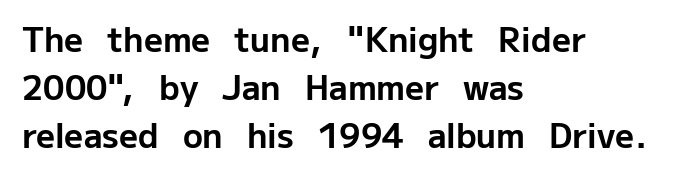
{"serif": "no", "italic": "no", "bold": "yes", "weight": "bold", "width": "normal", "stroke_contrast": "low", "x_height": "medium", "monospaced": "no", "underline": "no", "align": "left", "line_spacing": "normal", "line_spacing_ratio": 1.46, "letter_spacing": "normal", "letter_spacing_em": 0.0, "glyph_px": 33}
